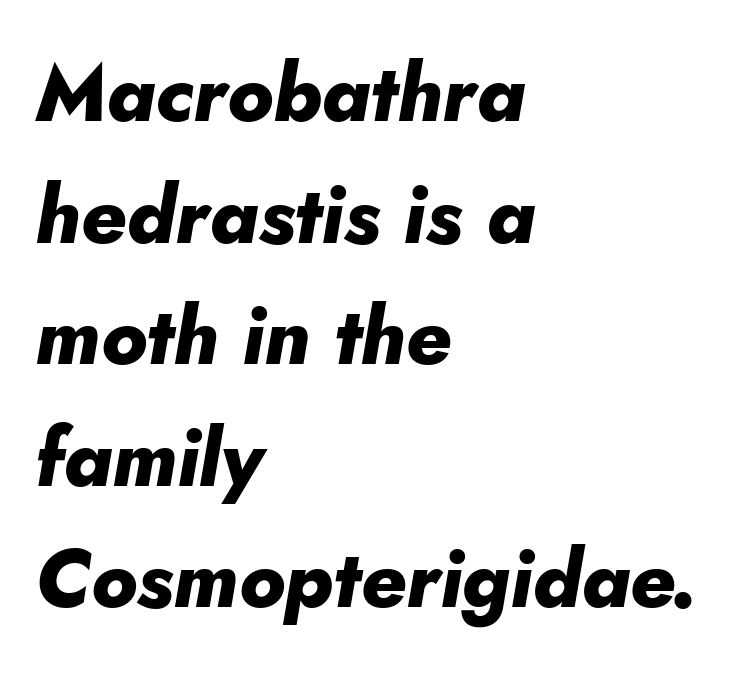
Here the designer chose a conventional face with non-uniform glyph widths. Vertically, the passage feels balanced, rows spaced as you'd expect. Quick note: underline off. You'd pick this weight for a headline — it's a proper bold. Inter-character spacing is left at the font's built-in metrics. If you drew a ruler down the left edge, every line would touch it.
